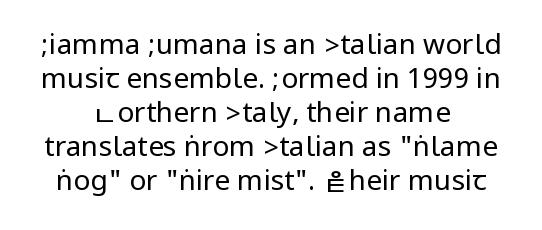
Q: Is the text bold? A: No.
Q: Is the text italic (slanted)? A: No, it is upright.
Q: Is the typeface a serif or a sans-serif typeface? A: Sans-serif.
Q: Is the text underlined? A: No.
Q: Is the spacing between letters normal or unusually wide? A: Normal.
Q: Width (condensed, normal, or wide)? A: Condensed.
Q: Stroke contrast? A: Low.
